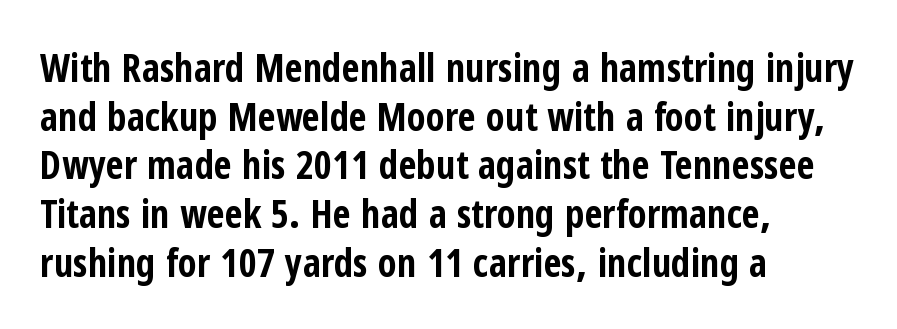
Q: Is the text bold? A: Yes.
Q: Is the text italic (slanted)? A: No, it is upright.
Q: Is the typeface a serif or a sans-serif typeface? A: Sans-serif.
Q: Is the text underlined? A: No.
Q: How is the paragraph aligned? A: Left-aligned.
Q: Is the spacing between letters normal or unusually wide? A: Normal.
Q: Is the spacing between lines tight, normal or loose? A: Normal.
Q: Width (condensed, normal, or wide)? A: Condensed.
Q: Stroke contrast? A: Low.
Q: x-height? A: Medium.
Q: Monospaced? A: No.
